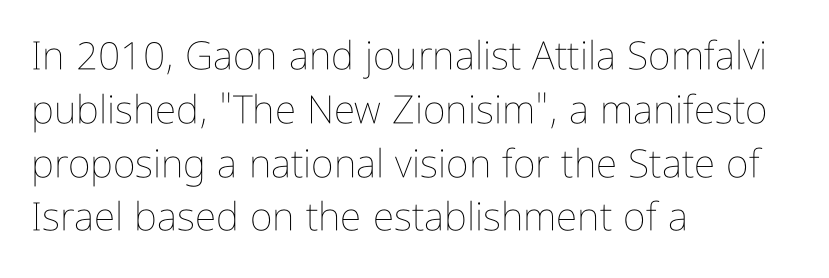
{"italic": "no", "bold": "no", "weight": "thin", "width": "condensed", "stroke_contrast": "low", "x_height": "medium", "monospaced": "no", "underline": "no", "align": "left", "line_spacing": "normal", "line_spacing_ratio": 1.38, "letter_spacing": "normal", "letter_spacing_em": 0.0, "glyph_px": 39}
